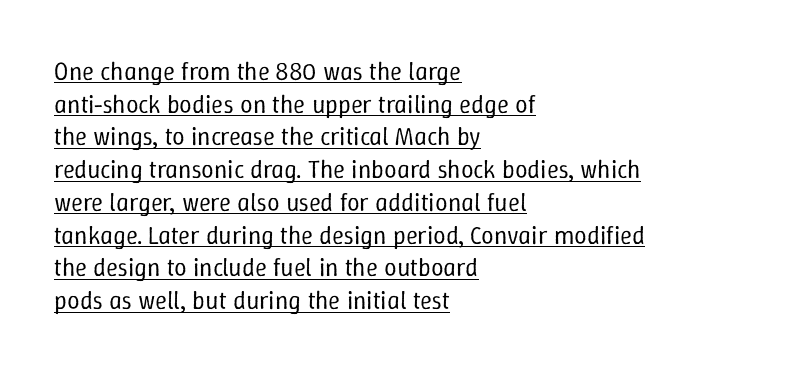
Weight class: somewhere from thin through regular. Check the space under the baseline: a stroke is drawn there. The space between consecutive lines is moderate. A roman cut, with each character standing at attention. Each line starts at the same left margin while the right side varies. No extra tracking has been applied to these lines.
